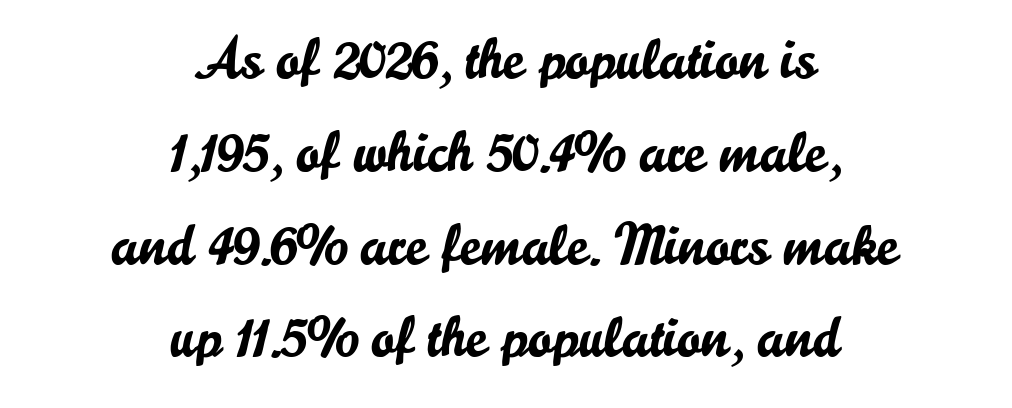
Are there feet on the stems? There aren't — it's a sans. This rendering features lettering with no underline. Honestly, the row spacing looks completely unremarkable. Here the designer chose a conventional face with non-uniform glyph widths. The type is set solid horizontally, with unmodified tracking.
